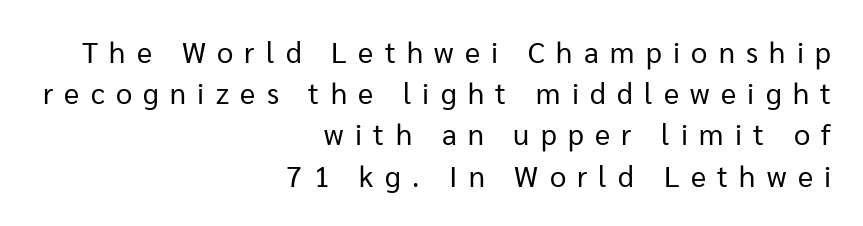
Q: Is the text bold? A: No.
Q: Is the text italic (slanted)? A: No, it is upright.
Q: Is the typeface a serif or a sans-serif typeface? A: Sans-serif.
Q: Is the text underlined? A: No.
Q: How is the paragraph aligned? A: Right-aligned.
Q: Is the spacing between letters normal or unusually wide? A: Unusually wide.
Q: Is the spacing between lines tight, normal or loose? A: Normal.
Q: Width (condensed, normal, or wide)? A: Normal.
Q: Stroke contrast? A: Low.
Q: x-height? A: Medium.
Q: Monospaced? A: No.
